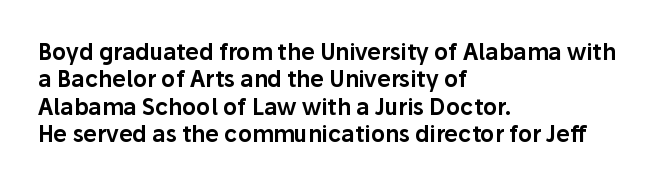
The image shows 22 px text type, upright; set left-aligned, line spacing 1.24x, normal letter spacing, not underlined.
